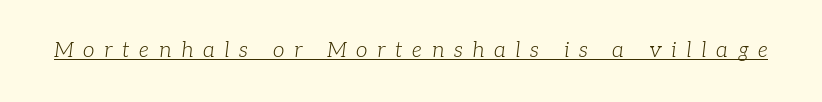
Glyph-to-glyph distance is far greater than everyday printed text. A continuous stroke trails under the words, as in a hyperlink. The lettering tilts uniformly, giving the passage an italic look. A quiet, ordinary-to-light weight characterises the typeface.
